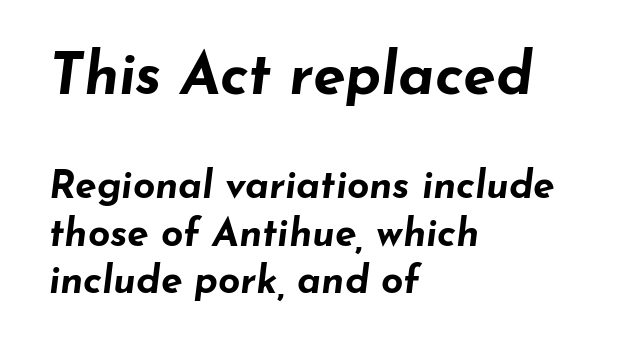
{"italic": "yes", "lean": "right", "slant_degrees": 7, "bold": "yes", "weight": "bold", "width": "wide", "stroke_contrast": "low", "x_height": "small", "monospaced": "no", "underline": "no", "align": "left", "line_spacing_ratio": 1.22, "letter_spacing": "normal", "letter_spacing_em": 0.0, "larger_block": "first", "size_ratio": 1.51, "glyph_px": 59}
